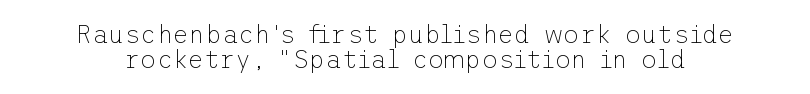
The image shows 25 px text type, upright; set tight line spacing (1.0x), normal letter spacing, not underlined.
